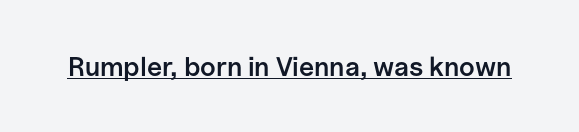
The gaps between neighbouring characters are ordinary and unremarkable. Summary of weight: moderately heavy, a semibold. The glyphs are accompanied by a horizontal stroke just below them. Ascenders rise straight up at ninety degrees.
